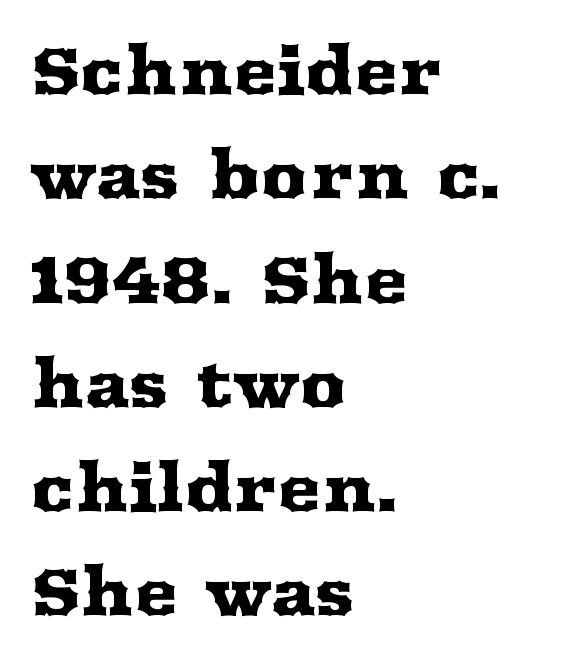
{"serif": "yes", "italic": "no", "width": "wide", "stroke_contrast": "medium", "x_height": "medium", "monospaced": "no", "underline": "no", "align": "left", "line_spacing": "normal", "line_spacing_ratio": 1.58, "letter_spacing": "normal", "letter_spacing_em": 0.0, "glyph_px": 66}
